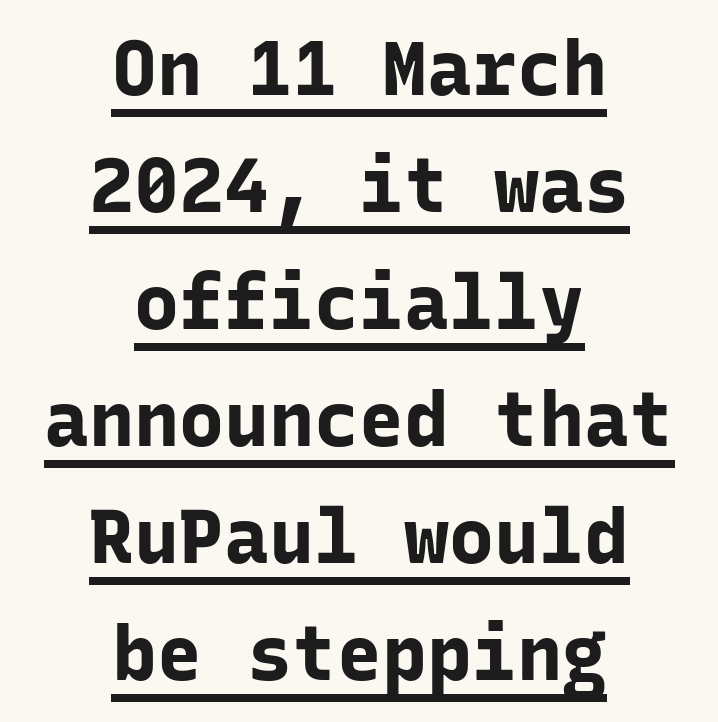
Words appear dense and cohesive because spacing is normal. This is roman type, the default non-slanted kind. The specimen includes a rule beneath the text block's lines. Heavy-handed strokes throughout: this text is bold.
